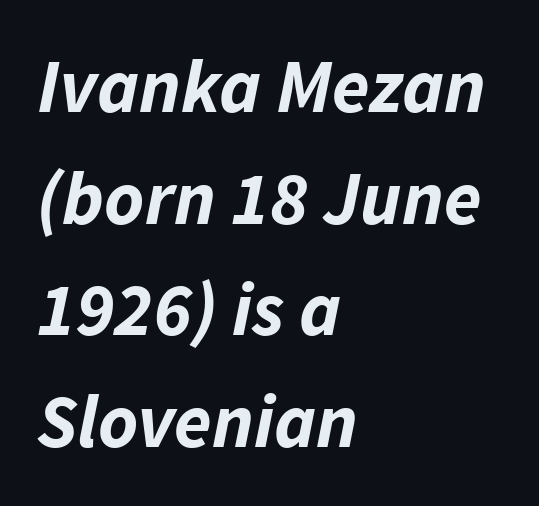
The passage shown is typed in a proportional face where columns would drift. The specimen omits any rule beneath the text block's lines. The line texture is even and compact thanks to regular tracking. A typesetter would mark this as italic. Weight: bold.
